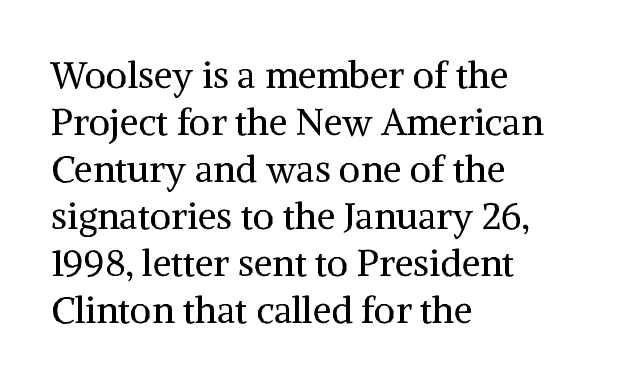
{"serif": "yes", "italic": "no", "bold": "no", "weight": "regular", "width": "normal", "stroke_contrast": "medium", "x_height": "medium", "monospaced": "no", "underline": "no", "align": "left", "line_spacing": "normal", "line_spacing_ratio": 1.27, "letter_spacing": "normal", "letter_spacing_em": 0.0, "glyph_px": 37}
